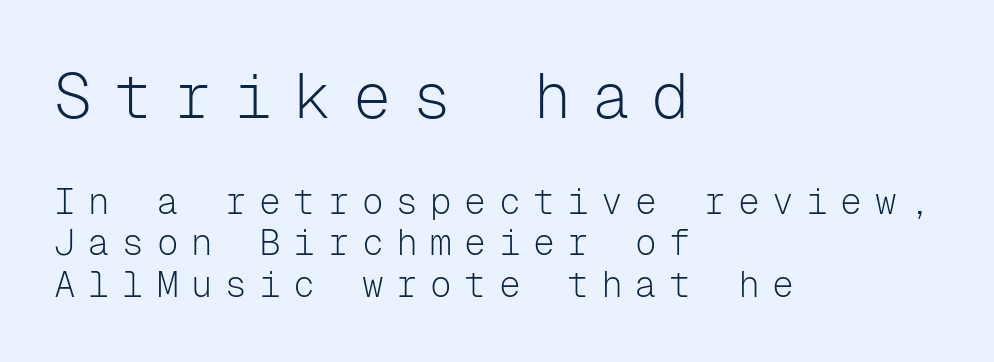
This sample uses a sans-serif face. Does the copy run flush right? No — it runs flush left. The letterforms sit at book weight or below. The specimen omits any rule beneath the text block's lines. You could barely slide anything between these rows.
